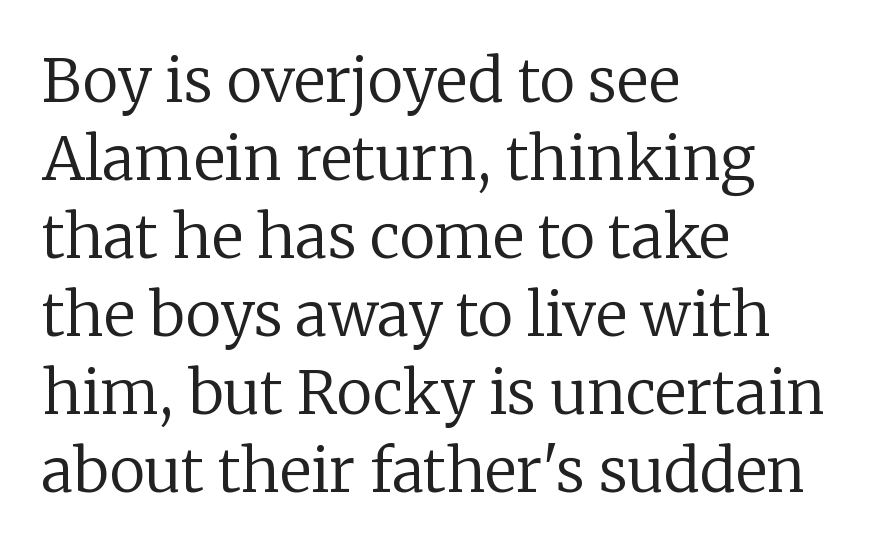
The image shows 60 px regular-weight serif type, upright; set left-aligned, normal line spacing (1.3x), normal letter spacing, not underlined; low stroke contrast and a medium x-height.
